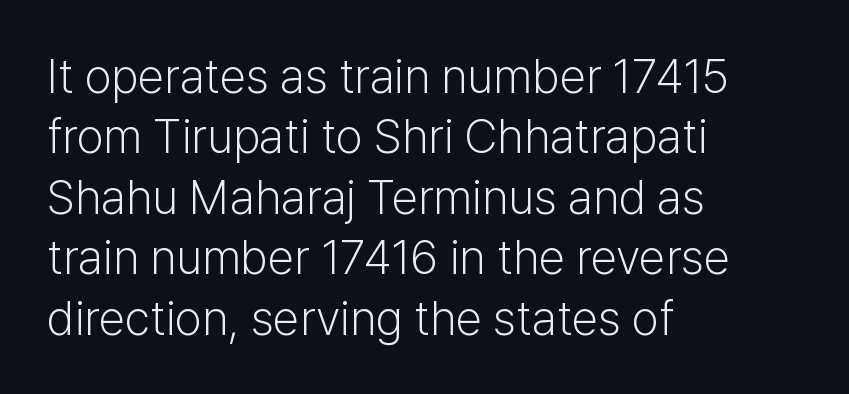
The image shows 48 px light sans-serif type, upright; set left-aligned, normal line spacing (1.26x), normal letter spacing, not underlined; low stroke contrast and a medium x-height.
